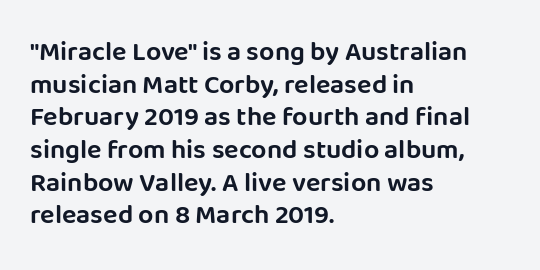
Q: Is the text italic (slanted)? A: No, it is upright.
Q: Is the text underlined? A: No.
Q: How is the paragraph aligned? A: Left-aligned.
Q: Is the spacing between letters normal or unusually wide? A: Normal.
